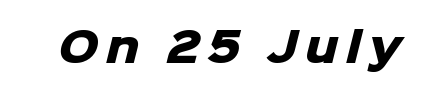
Q: Is the text bold? A: Yes.
Q: Is the typeface a serif or a sans-serif typeface? A: Sans-serif.
Q: Is the text underlined? A: No.
Q: Width (condensed, normal, or wide)? A: Normal.
Q: Stroke contrast? A: Low.
Q: x-height? A: Medium.
Q: Monospaced? A: No.
